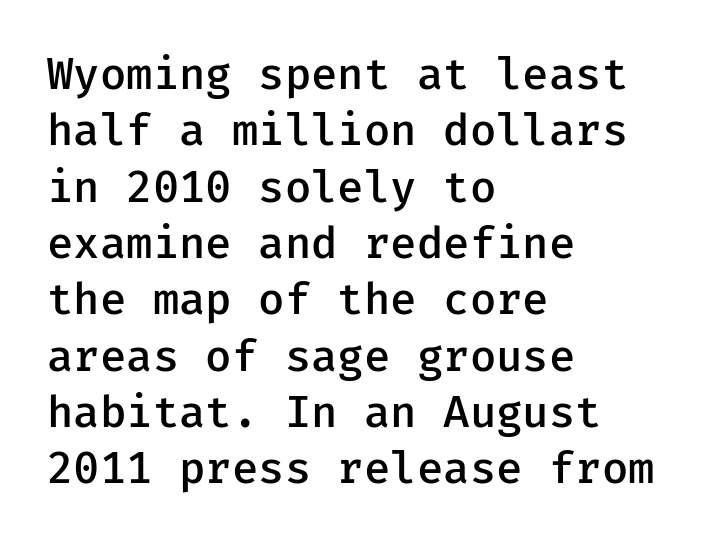
The text block is weighted toward the left margin, trailing off unevenly rightward. Emphasis by weight is partial: semibold. Examine the stroke ends and you'll find no serifs. The face used here is rendered with its standard letterfit.
